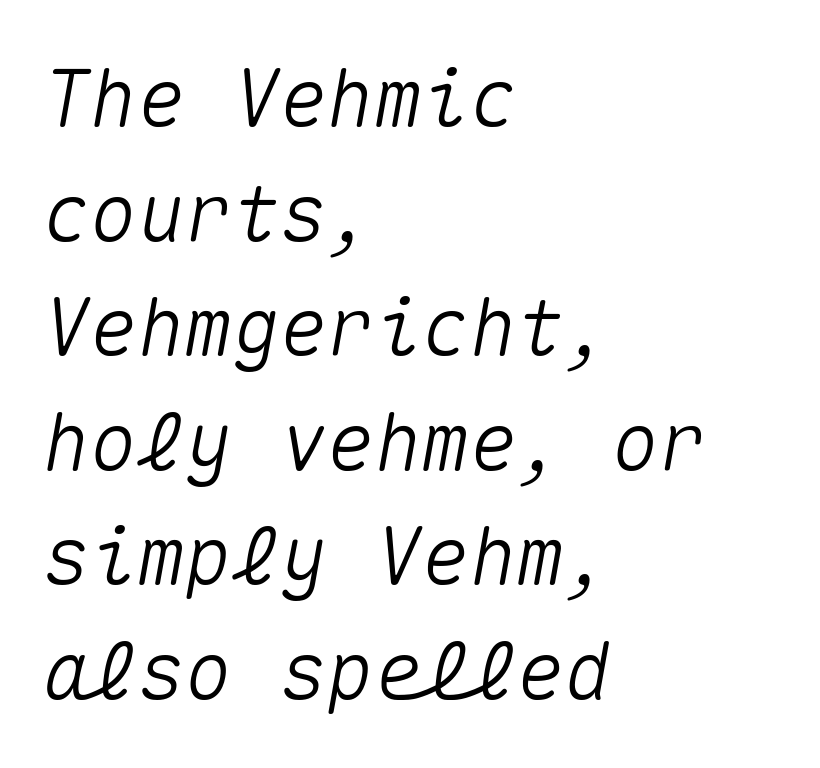
The image shows 79 px text type, italic (leaning right), monospaced; set left-aligned, normal line spacing (1.45x), normal letter spacing, not underlined; medium stroke contrast and a medium x-height.
